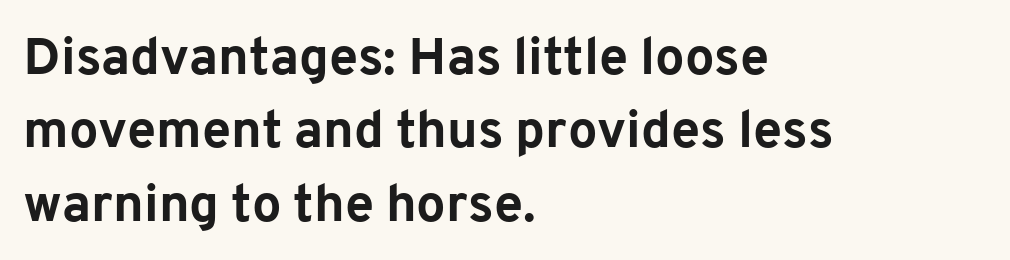
{"serif": "no", "italic": "no", "bold": "yes", "weight": "bold", "width": "normal", "stroke_contrast": "low", "x_height": "medium", "monospaced": "no", "underline": "no", "align": "left", "line_spacing": "normal", "line_spacing_ratio": 1.41, "letter_spacing": "normal", "letter_spacing_em": 0.0, "glyph_px": 52}
